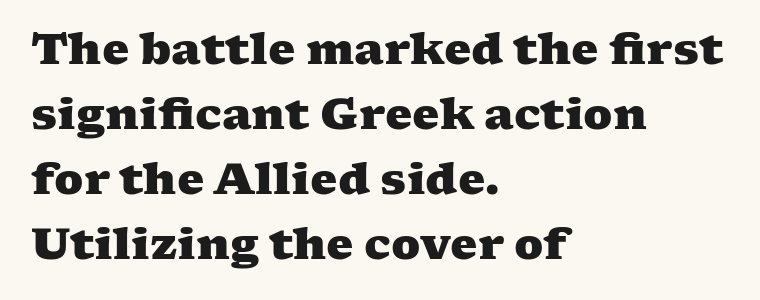
The image shows 43 px heavy, wide serif type; set left-aligned, normal line spacing (1.51x), normal letter spacing, not underlined; medium stroke contrast and a medium x-height.
